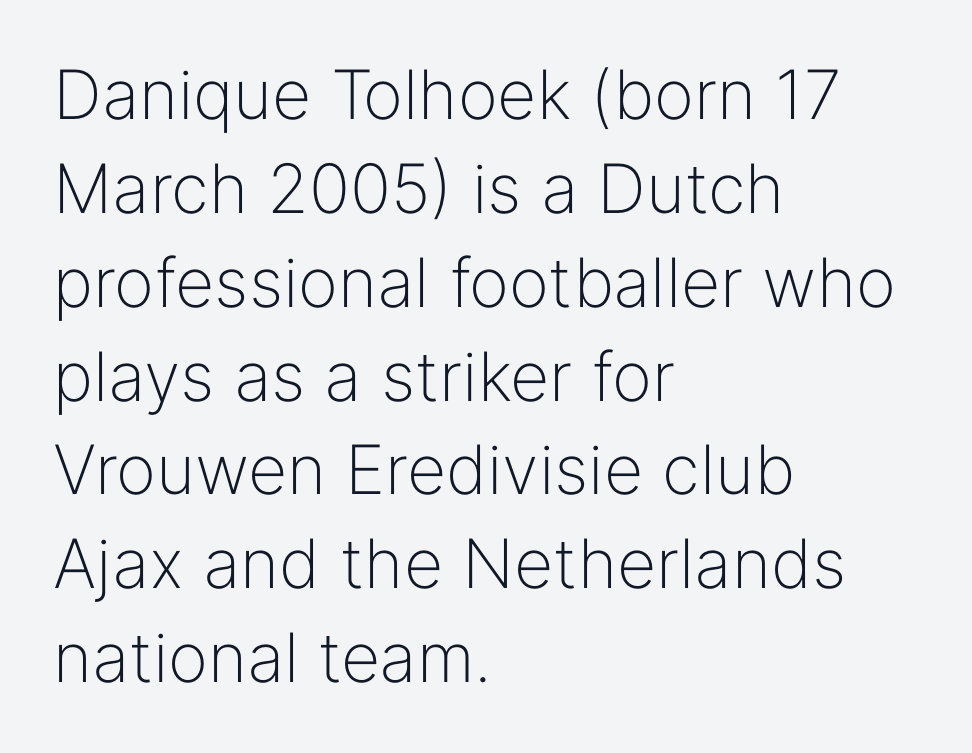
{"serif": "no", "italic": "no", "bold": "no", "weight": "light", "width": "normal", "stroke_contrast": "low", "x_height": "medium", "monospaced": "no", "underline": "no", "align": "left", "line_spacing": "normal", "line_spacing_ratio": 1.38, "letter_spacing": "normal", "letter_spacing_em": 0.0, "glyph_px": 68}
